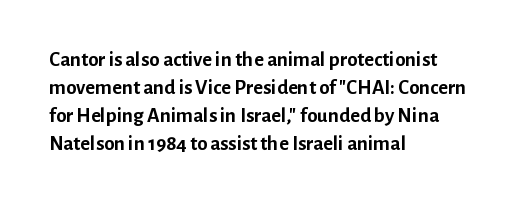
Q: Is the text bold? A: Yes.
Q: Is the text italic (slanted)? A: No, it is upright.
Q: Is the text underlined? A: No.
Q: How is the paragraph aligned? A: Left-aligned.
Q: Is the spacing between letters normal or unusually wide? A: Normal.
Q: Is the spacing between lines tight, normal or loose? A: Normal.
